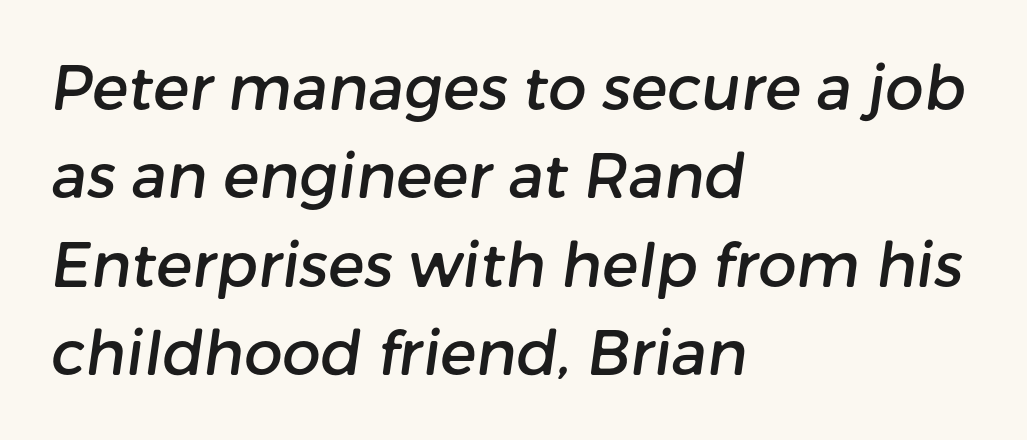
{"serif": "no", "width": "normal", "stroke_contrast": "low", "x_height": "medium", "monospaced": "no", "underline": "no", "align": "left", "line_spacing": "normal", "line_spacing_ratio": 1.45, "letter_spacing": "normal", "letter_spacing_em": 0.0, "glyph_px": 61}
